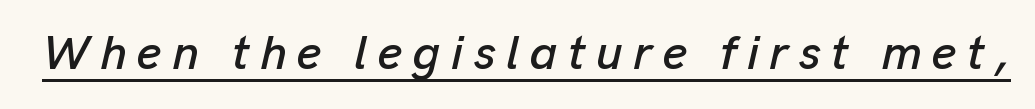
The image shows 48 px text type, italic (leaning right); set unusually wide letter spacing (+0.22 em), underlined; low stroke contrast and a medium x-height.
